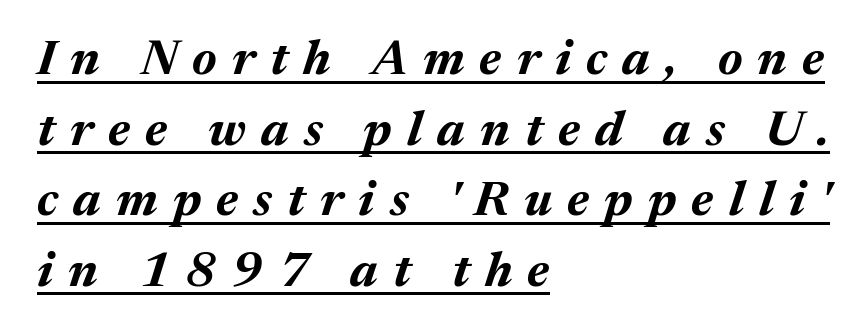
Chunky letters — that's bold for sure. Typeset ragged right — the left edge is the straight one. Line spacing here is normal. The passage shown is typed in a proportional face where columns would drift. What stands out about the letter spacing? Its width — letters are far apart. A baseline rule has been typeset under these characters.
